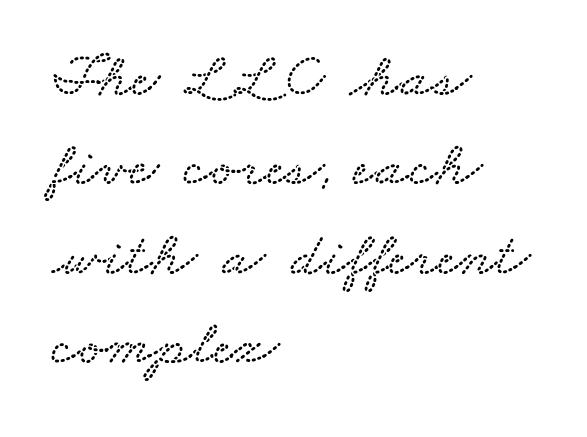
Q: Is the text underlined? A: No.
Q: How is the paragraph aligned? A: Left-aligned.
Q: Is the spacing between letters normal or unusually wide? A: Normal.
Q: Is the spacing between lines tight, normal or loose? A: Normal.
Q: Width (condensed, normal, or wide)? A: Wide.
Q: Stroke contrast? A: Low.
Q: x-height? A: Small.
Q: Monospaced? A: No.
